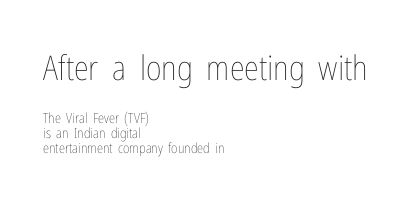
The image shows 34 px thin, condensed type, upright; set left-aligned, tight line spacing (1.1x), normal letter spacing, not underlined; the first (top) block is 2.43x larger; low stroke contrast and a medium x-height.
